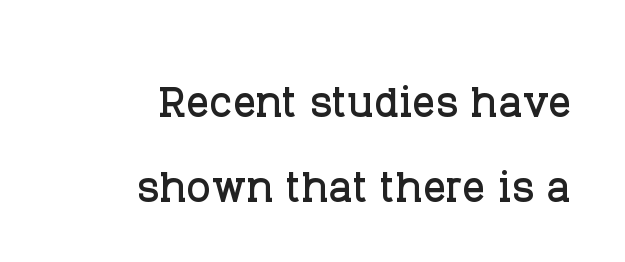
{"serif": "yes", "italic": "no", "width": "normal", "stroke_contrast": "low", "x_height": "large", "monospaced": "no", "underline": "no", "align": "right", "line_spacing": "normal", "line_spacing_ratio": 1.49, "letter_spacing": "normal", "letter_spacing_em": 0.0, "glyph_px": 57}
